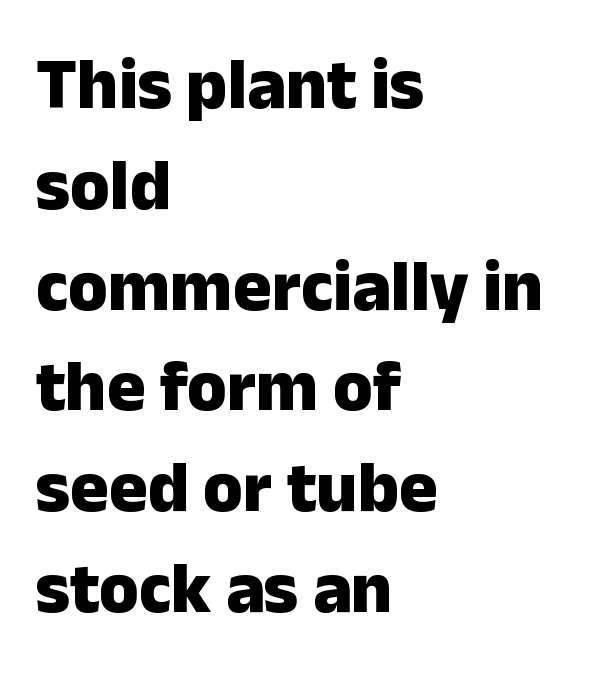
Q: Is the text bold? A: Yes.
Q: Is the text italic (slanted)? A: No, it is upright.
Q: Is the typeface a serif or a sans-serif typeface? A: Sans-serif.
Q: Is the text underlined? A: No.
Q: How is the paragraph aligned? A: Left-aligned.
Q: Is the spacing between letters normal or unusually wide? A: Normal.
Q: Is the spacing between lines tight, normal or loose? A: Normal.
Q: Width (condensed, normal, or wide)? A: Normal.
Q: Stroke contrast? A: Low.
Q: x-height? A: Medium.
Q: Monospaced? A: No.
